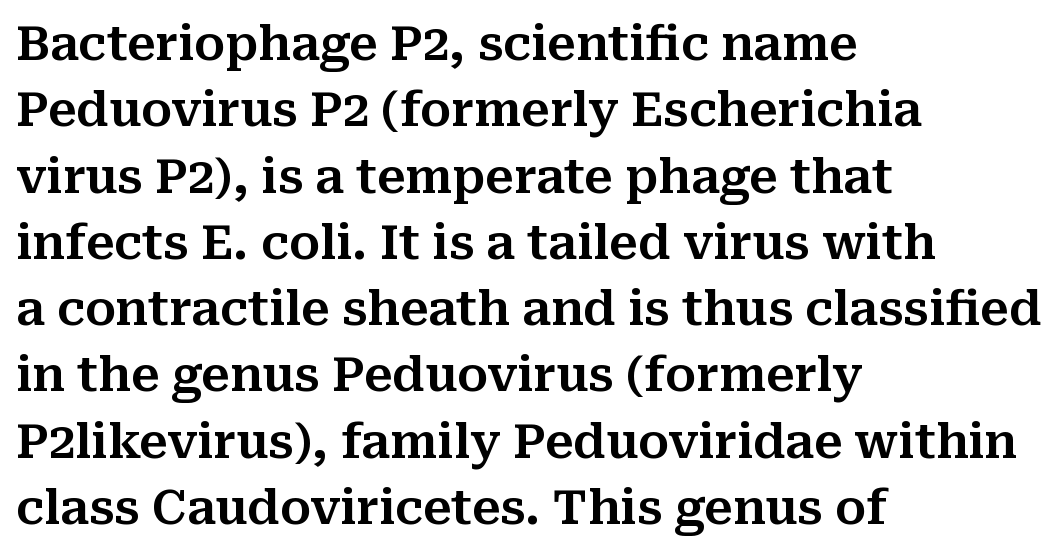
{"serif": "yes", "italic": "no", "width": "normal", "stroke_contrast": "medium", "x_height": "medium", "monospaced": "no", "underline": "no", "align": "left", "line_spacing": "normal", "line_spacing_ratio": 1.41, "letter_spacing": "normal", "letter_spacing_em": 0.0, "glyph_px": 47}
